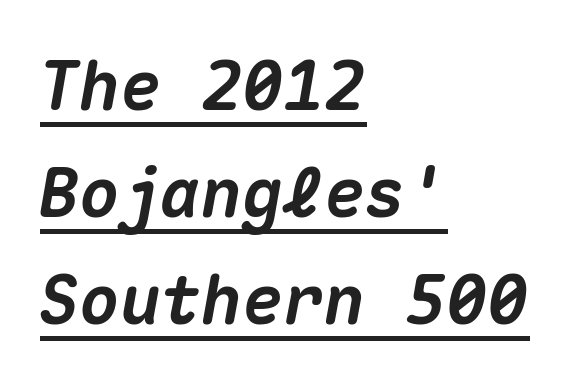
The image shows 68 px heavy type, italic (leaning right), monospaced; set left-aligned, normal line spacing (1.57x), normal letter spacing, underlined; medium stroke contrast and a medium x-height.
